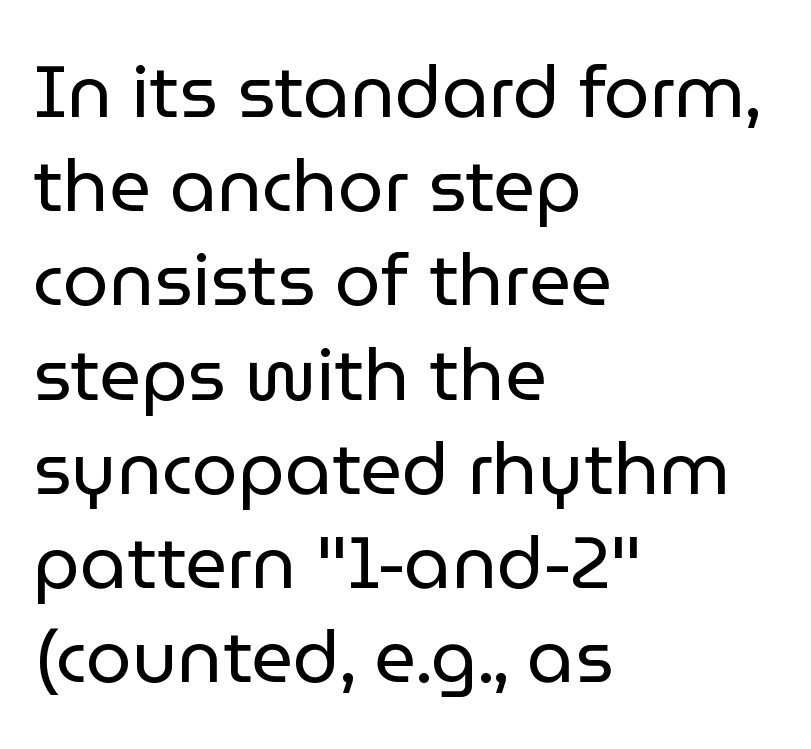
The image shows 73 px regular-weight sans-serif type, upright; set left-aligned, normal line spacing (1.29x), normal letter spacing, not underlined; low stroke contrast and a medium x-height.
